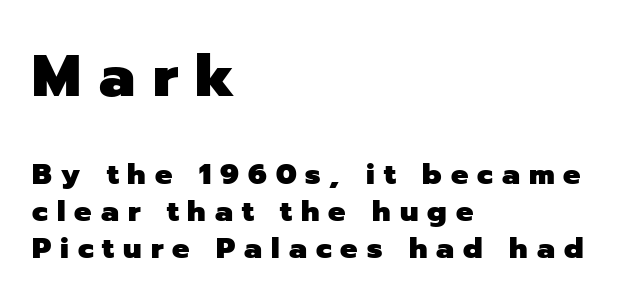
Q: Is the text bold? A: Yes.
Q: Is the text italic (slanted)? A: No, it is upright.
Q: Is the typeface a serif or a sans-serif typeface? A: Sans-serif.
Q: Is the text underlined? A: No.
Q: How is the paragraph aligned? A: Left-aligned.
Q: Is the spacing between letters normal or unusually wide? A: Unusually wide.
Q: Is the spacing between lines tight, normal or loose? A: Normal.
Q: Which block of text is set in a larger size, the first (top) or the second (bottom)? A: The first (top) one.
Q: Width (condensed, normal, or wide)? A: Normal.
Q: Stroke contrast? A: Low.
Q: x-height? A: Medium.
Q: Monospaced? A: No.
